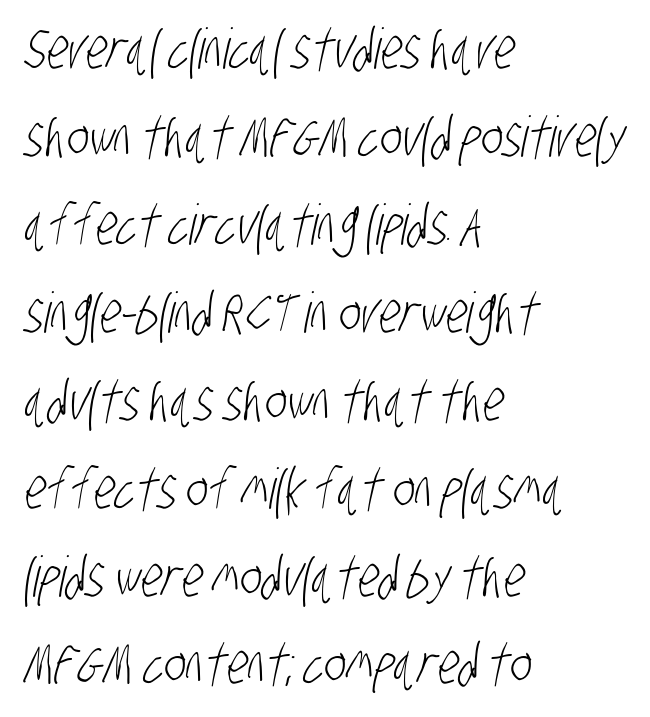
This rendering uses left alignment, leaving the right contour irregular. What's the leading like? Ordinary, nothing unusual. The area under the type is left untouched. Typographically, this falls in the sans-serif category. Is this a heavy cut? Hardly; it is regular or lighter.
